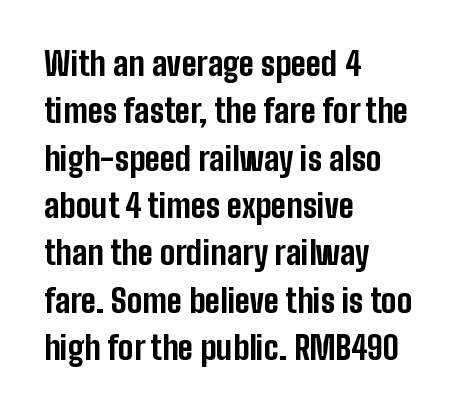
{"serif": "no", "italic": "no", "bold": "yes", "weight": "bold", "width": "condensed", "stroke_contrast": "low", "x_height": "medium", "monospaced": "no", "underline": "no", "align": "left", "line_spacing": "normal", "line_spacing_ratio": 1.48, "letter_spacing": "normal", "letter_spacing_em": 0.0, "glyph_px": 32}
